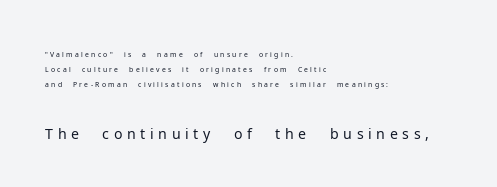
Q: Is the text bold? A: No.
Q: Is the text italic (slanted)? A: No, it is upright.
Q: Is the typeface a serif or a sans-serif typeface? A: Sans-serif.
Q: Is the text underlined? A: No.
Q: How is the paragraph aligned? A: Left-aligned.
Q: Is the spacing between lines tight, normal or loose? A: Tight.
Q: Which block of text is set in a larger size, the first (top) or the second (bottom)? A: The second (bottom) one.
Q: Width (condensed, normal, or wide)? A: Normal.
Q: Stroke contrast? A: Low.
Q: x-height? A: Medium.
Q: Monospaced? A: No.
